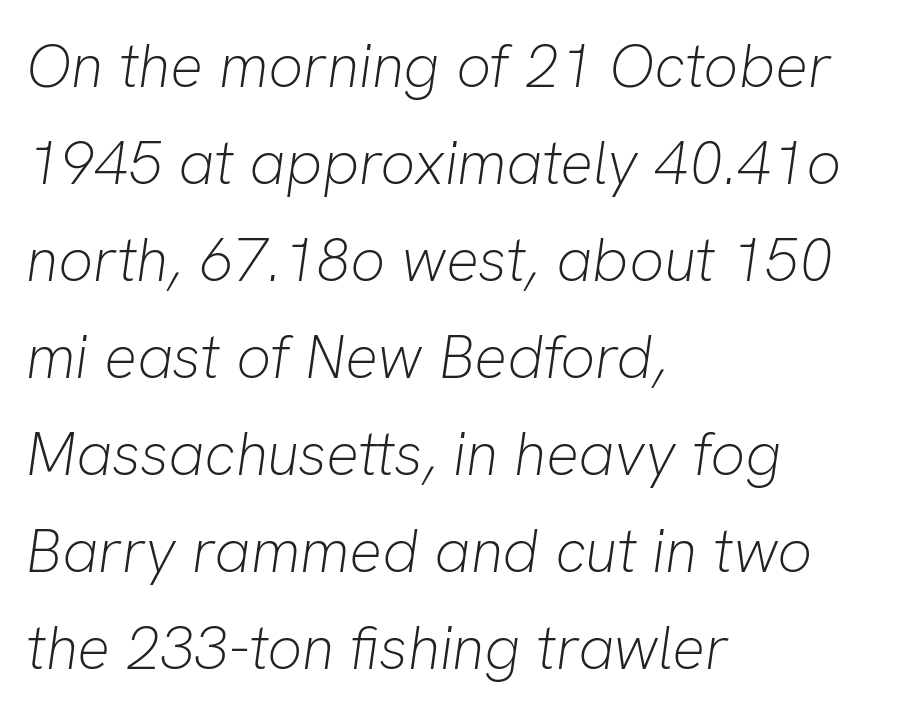
The image shows 61 px light type, italic (leaning right); set left-aligned, normal line spacing (1.59x), normal letter spacing, not underlined; low stroke contrast and a medium x-height.
